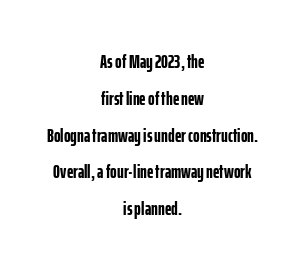
The image shows 20 px bold type, upright; set centered, line spacing 1.84x, normal letter spacing, not underlined.
